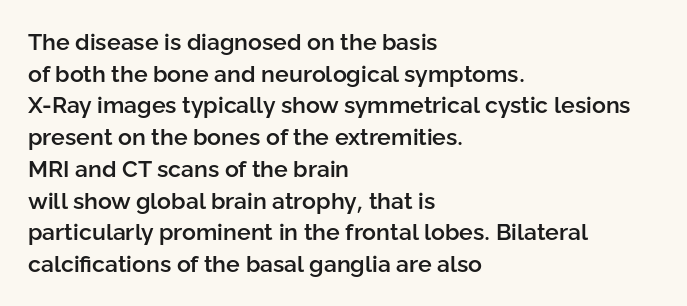
{"italic": "no", "bold": "semi", "underline": "no", "align": "left", "line_spacing": "normal", "line_spacing_ratio": 1.38, "letter_spacing": "normal", "letter_spacing_em": 0.0, "glyph_px": 23}
